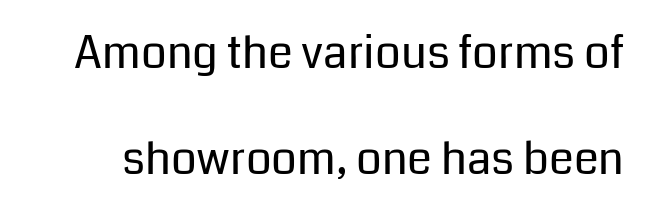
The image shows 45 px regular-weight sans-serif type, upright; set loose line spacing (2.35x), normal letter spacing, not underlined; low stroke contrast and a medium x-height.
